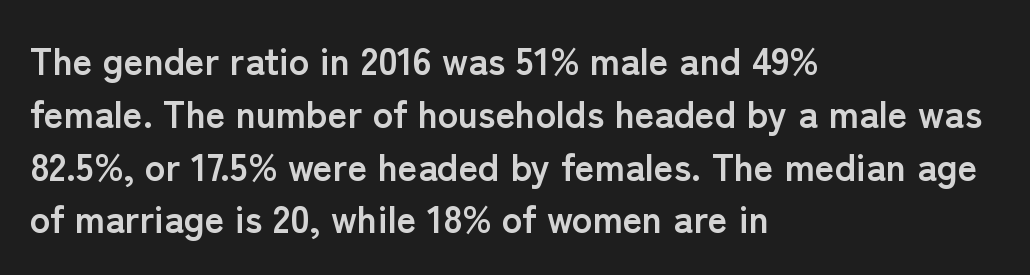
Regarding leading, the lines here are spaced in the standard way. Reading down the block, your eye returns to a fixed left position each line. How are the letters spaced? Ordinarily, with no added tracking. You'd pick this weight for a headline — it's a proper bold. The rendering uses natural spacing where letterforms have individual widths.
